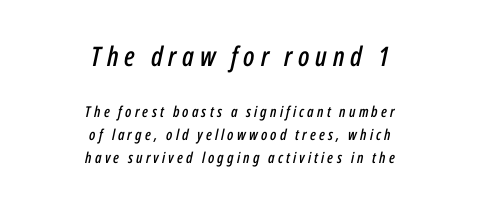
{"italic": "yes", "lean": "right", "slant_degrees": 12, "underline": "no", "align": "center", "line_spacing": "normal", "line_spacing_ratio": 1.53, "letter_spacing": "wide", "letter_spacing_em": 0.21, "larger_block": "first", "size_ratio": 1.8, "glyph_px": 27}
